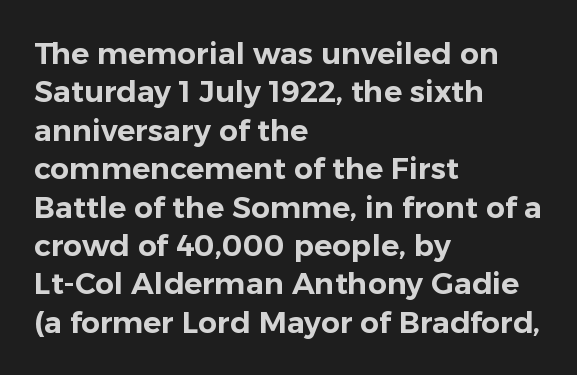
Q: Is the text italic (slanted)? A: No, it is upright.
Q: Is the typeface a serif or a sans-serif typeface? A: Sans-serif.
Q: Is the text underlined? A: No.
Q: How is the paragraph aligned? A: Left-aligned.
Q: Is the spacing between letters normal or unusually wide? A: Normal.
Q: Is the spacing between lines tight, normal or loose? A: Normal.
Q: Width (condensed, normal, or wide)? A: Normal.
Q: Stroke contrast? A: Low.
Q: x-height? A: Medium.
Q: Monospaced? A: No.
